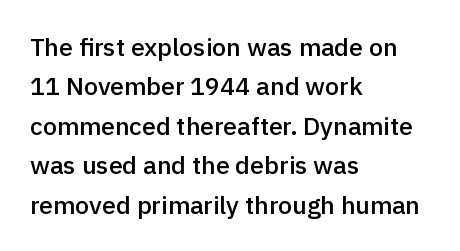
Underlining? Definitely not there. This sample uses plain, unmodified letter spacing. Is there any slant? The stems are plumb. A classic flush-left, rag-right setting is used for this passage.
